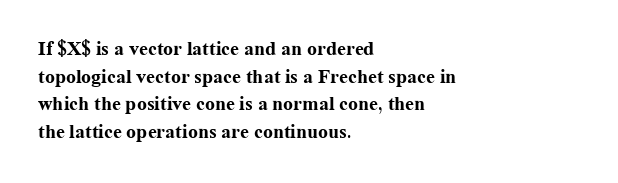
{"italic": "no", "bold": "yes", "underline": "no", "align": "left", "line_spacing": "normal", "line_spacing_ratio": 1.38, "letter_spacing": "normal", "letter_spacing_em": 0.0, "glyph_px": 20}
